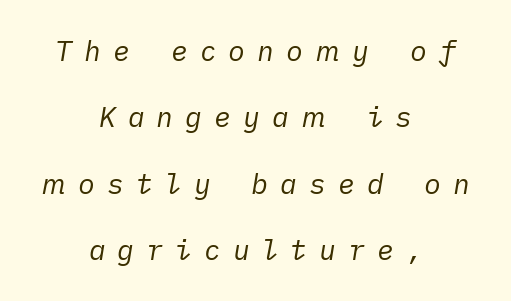
Designer's note — italics engaged. Any mark beneath the type? The region is blank. The letterforms stand isolated, each surrounded by extra space. A student would call this center alignment; a typographer would say set centered.
